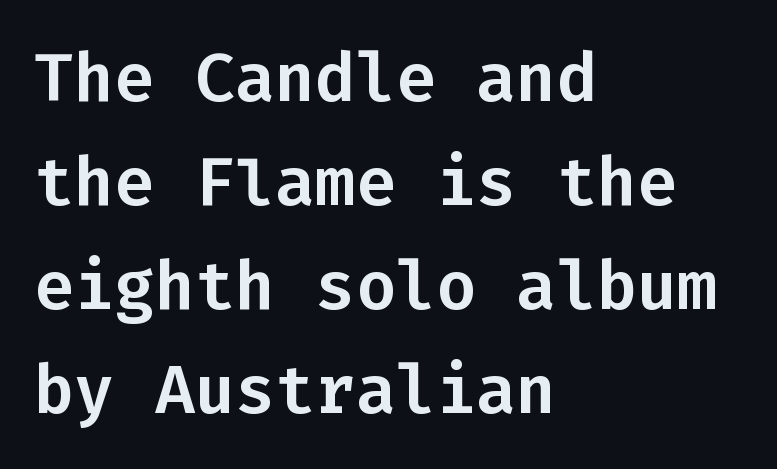
Q: Is the text italic (slanted)? A: No, it is upright.
Q: Is the typeface a serif or a sans-serif typeface? A: Sans-serif.
Q: Is the text underlined? A: No.
Q: How is the paragraph aligned? A: Left-aligned.
Q: Is the spacing between letters normal or unusually wide? A: Normal.
Q: Is the spacing between lines tight, normal or loose? A: Normal.
Q: Width (condensed, normal, or wide)? A: Normal.
Q: Stroke contrast? A: Low.
Q: x-height? A: Medium.
Q: Monospaced? A: Yes.
